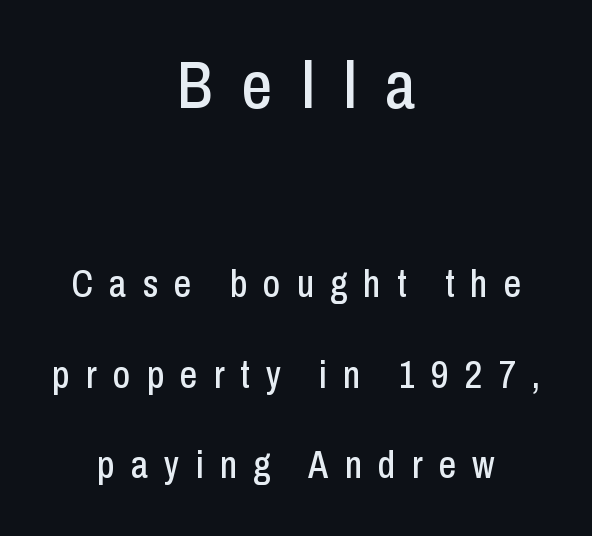
Is there any slant? The stems are plumb. Short note: letters widely spaced. No feet cap the strokes, marking this as sans-serif type. The rendering uses a large line-height, opening up the rows. Proportional: the letters do not fall into vertical columns. Compare the two chunks: the upper has the greater cap height.
